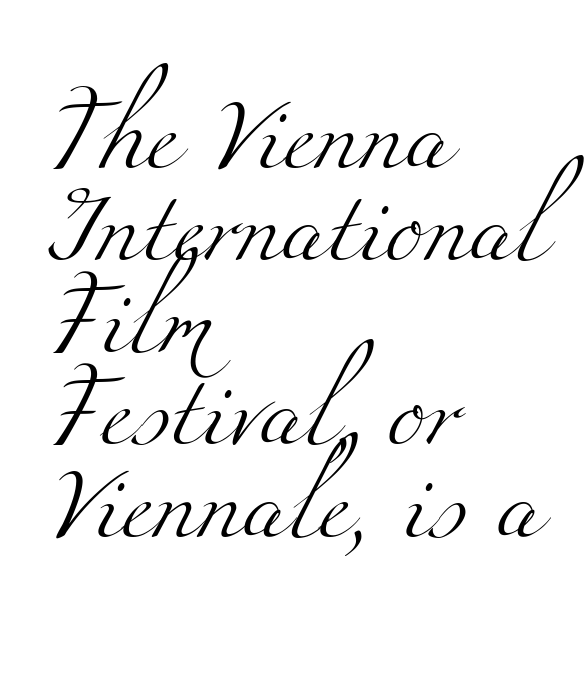
Q: Is the text bold? A: No.
Q: Is the text underlined? A: No.
Q: How is the paragraph aligned? A: Left-aligned.
Q: Is the spacing between letters normal or unusually wide? A: Normal.
Q: Is the spacing between lines tight, normal or loose? A: Normal.
Q: Width (condensed, normal, or wide)? A: Wide.
Q: Stroke contrast? A: Medium.
Q: x-height? A: Small.
Q: Monospaced? A: No.
